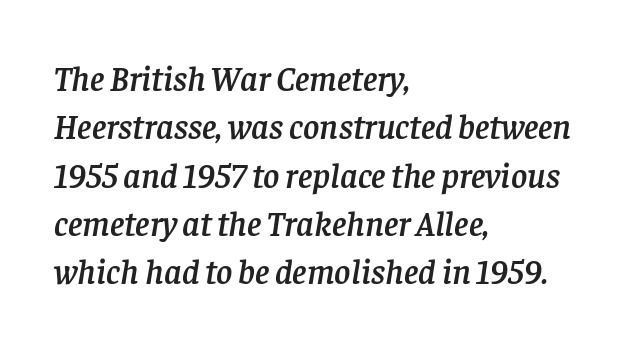
Q: Is the text italic (slanted)? A: Yes, it leans right by about 8 degrees.
Q: Is the typeface a serif or a sans-serif typeface? A: Serif.
Q: Is the text underlined? A: No.
Q: How is the paragraph aligned? A: Left-aligned.
Q: Is the spacing between letters normal or unusually wide? A: Normal.
Q: Is the spacing between lines tight, normal or loose? A: Normal.
Q: Width (condensed, normal, or wide)? A: Normal.
Q: Stroke contrast? A: Low.
Q: x-height? A: Large.
Q: Monospaced? A: No.
